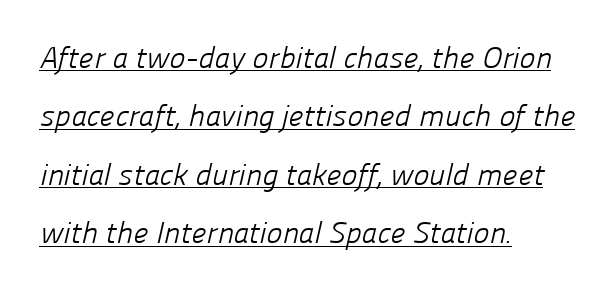
Rows of type keep a wide berth in the vertical direction. No feet cap the strokes, marking this as sans-serif type. The string is rendered with underlining switched on. If you drew a ruler down the left edge, every line would touch it.
